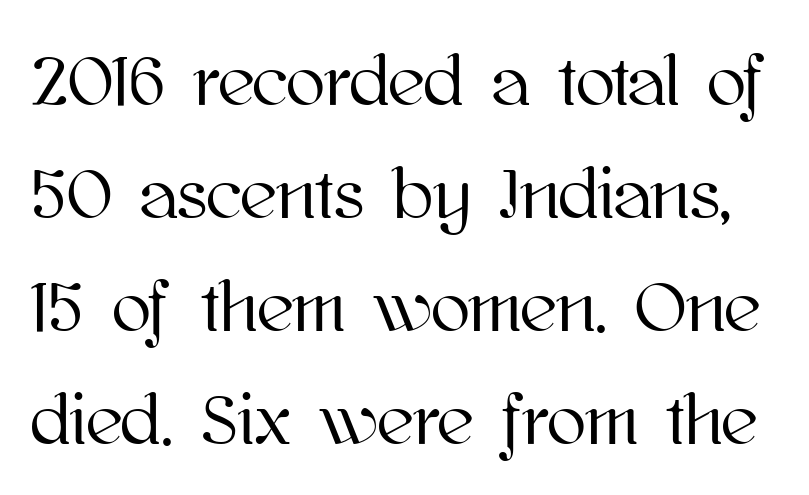
{"italic": "no", "width": "normal", "stroke_contrast": "high", "x_height": "medium", "monospaced": "no", "underline": "no", "line_spacing": "normal", "line_spacing_ratio": 1.57, "letter_spacing": "normal", "letter_spacing_em": 0.0, "glyph_px": 72}
